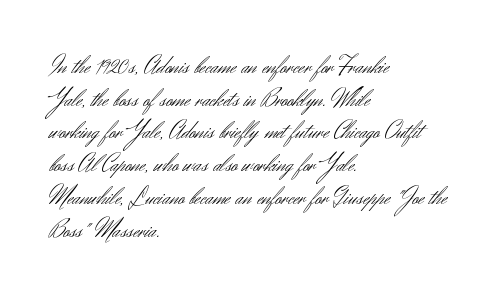
What's the leading like? Ordinary, nothing unusual. The passage shown has conventional tracking throughout. The passage is arranged the way most books set body copy — flush left.
